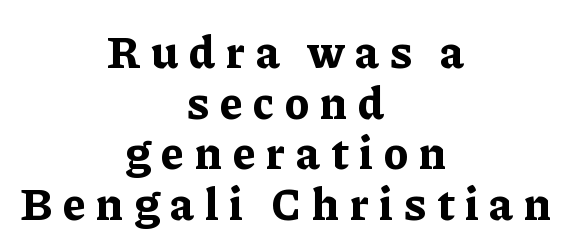
Q: Is the text bold? A: Yes.
Q: Is the text italic (slanted)? A: No, it is upright.
Q: Is the typeface a serif or a sans-serif typeface? A: Serif.
Q: Is the text underlined? A: No.
Q: How is the paragraph aligned? A: Centered.
Q: Is the spacing between letters normal or unusually wide? A: Unusually wide.
Q: Is the spacing between lines tight, normal or loose? A: Tight.
Q: Width (condensed, normal, or wide)? A: Normal.
Q: Stroke contrast? A: Low.
Q: x-height? A: Medium.
Q: Monospaced? A: No.
